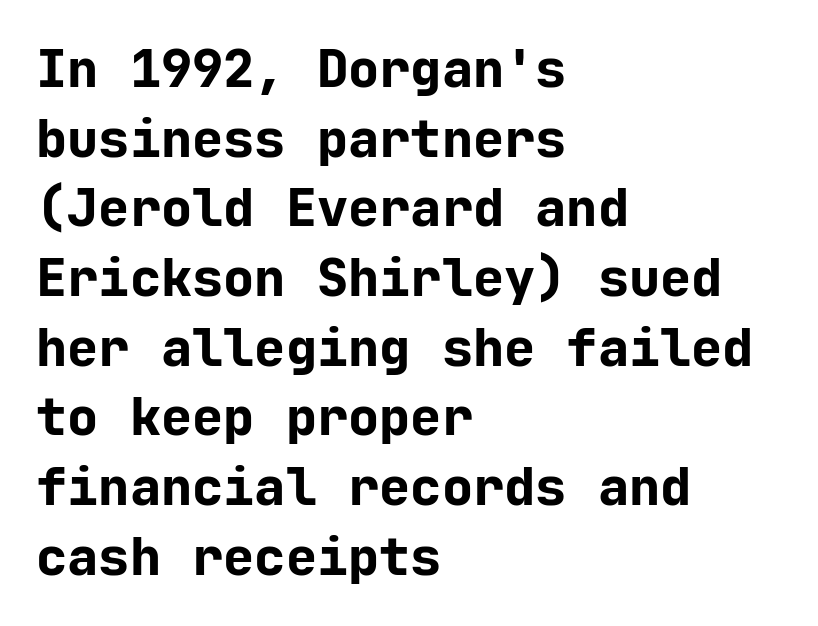
This block has exactly the height ordinary leading produces. You'd pick this weight for a headline — it's a proper bold. Visually the block forms a straight wall on the left and a jagged coastline on the right. Bare-footed words on every line.
